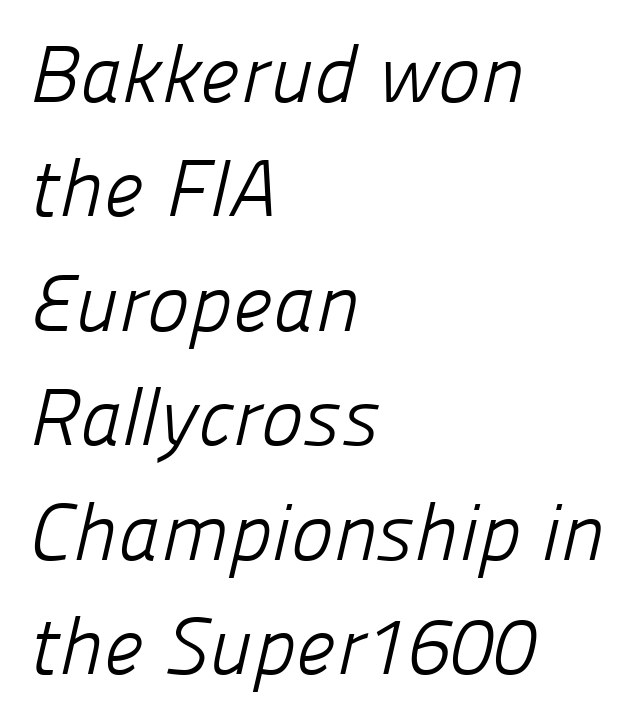
{"serif": "no", "bold": "no", "weight": "light", "width": "normal", "stroke_contrast": "low", "x_height": "medium", "monospaced": "no", "underline": "no", "align": "left", "line_spacing": "normal", "line_spacing_ratio": 1.43, "letter_spacing": "normal", "letter_spacing_em": 0.0, "glyph_px": 80}
